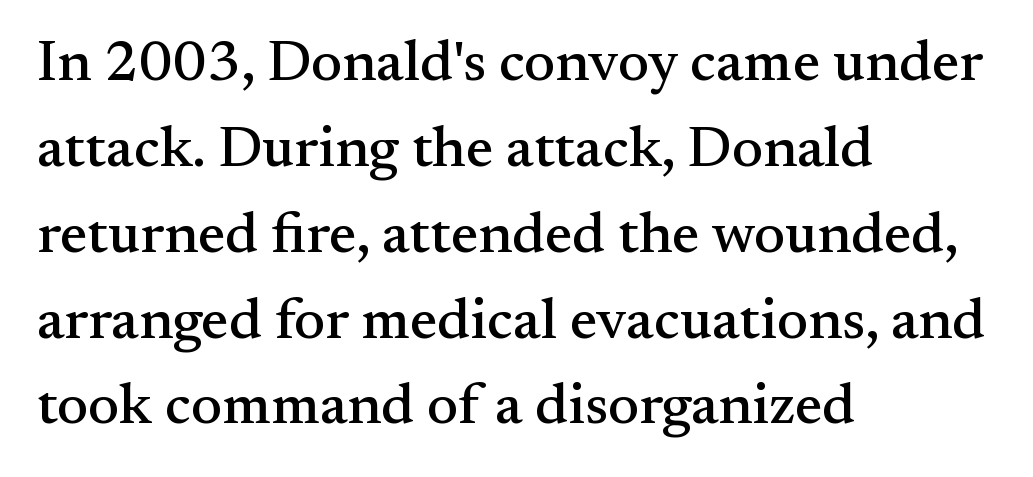
{"serif": "yes", "italic": "no", "width": "normal", "stroke_contrast": "medium", "x_height": "small", "monospaced": "no", "underline": "no", "align": "left", "line_spacing": "normal", "line_spacing_ratio": 1.48, "letter_spacing": "normal", "letter_spacing_em": 0.0, "glyph_px": 58}
